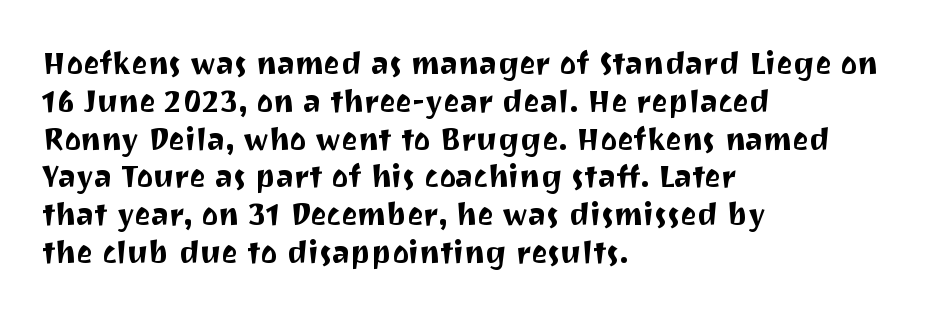
Q: Is the text italic (slanted)? A: No, it is upright.
Q: Is the typeface a serif or a sans-serif typeface? A: Sans-serif.
Q: Is the text underlined? A: No.
Q: How is the paragraph aligned? A: Left-aligned.
Q: Is the spacing between letters normal or unusually wide? A: Normal.
Q: Width (condensed, normal, or wide)? A: Normal.
Q: Stroke contrast? A: Medium.
Q: x-height? A: Medium.
Q: Monospaced? A: No.
